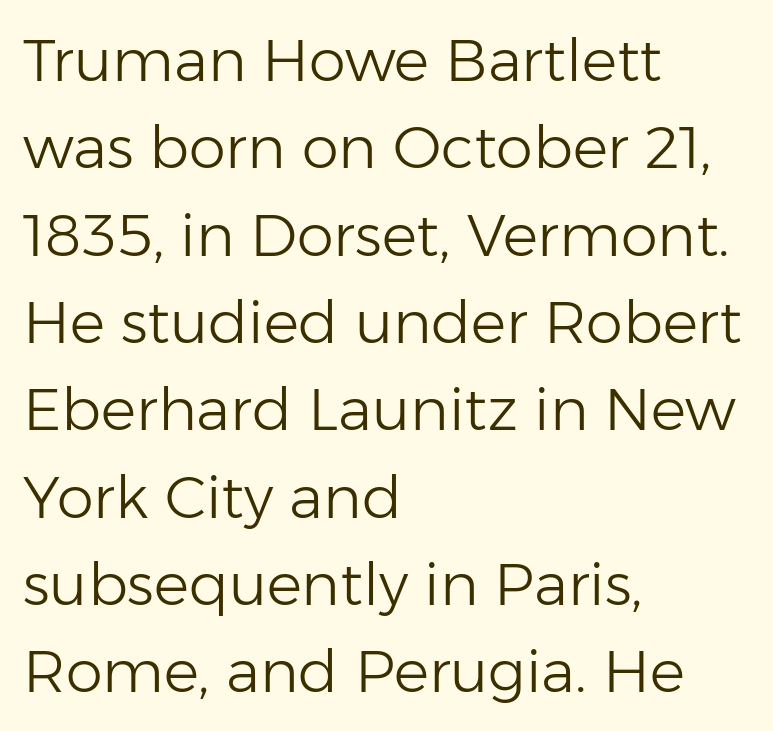
The image shows 59 px light sans-serif type, upright; set left-aligned, normal line spacing (1.48x), normal letter spacing, not underlined; low stroke contrast and a medium x-height.
